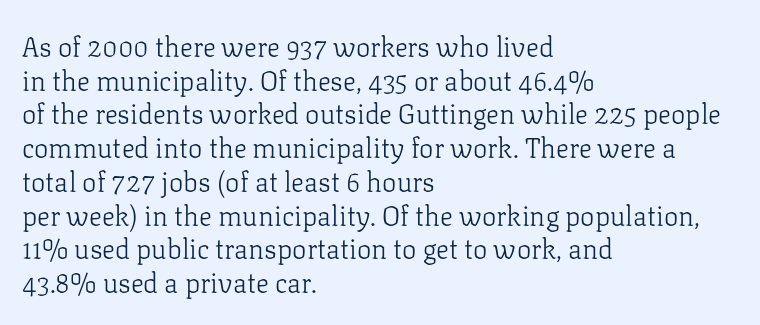
The image shows 27 px text type, upright; set left-aligned, normal line spacing (1.25x), normal letter spacing, not underlined.
